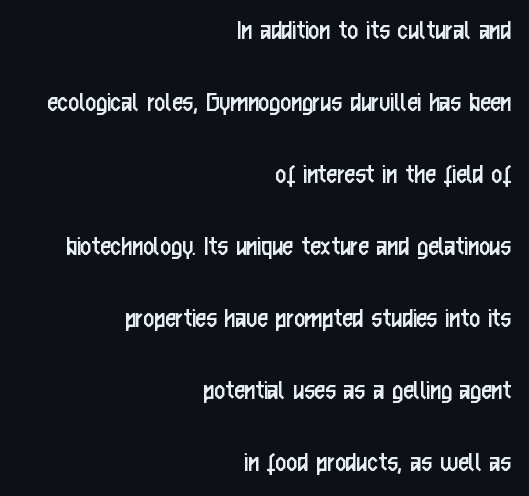
Q: Is the text bold? A: No.
Q: Is the text italic (slanted)? A: No, it is upright.
Q: Is the typeface a serif or a sans-serif typeface? A: Sans-serif.
Q: Is the text underlined? A: No.
Q: How is the paragraph aligned? A: Right-aligned.
Q: Is the spacing between letters normal or unusually wide? A: Normal.
Q: Is the spacing between lines tight, normal or loose? A: Loose.
Q: Width (condensed, normal, or wide)? A: Condensed.
Q: Stroke contrast? A: Low.
Q: x-height? A: Medium.
Q: Monospaced? A: No.
